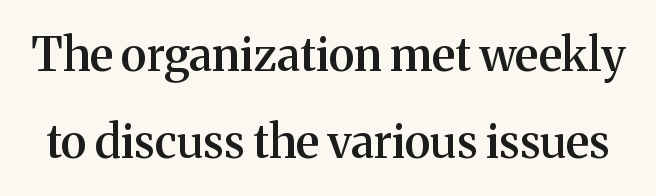
{"serif": "yes", "italic": "no", "bold": "semi", "weight": "semibold", "width": "normal", "stroke_contrast": "medium", "x_height": "medium", "monospaced": "no", "underline": "no", "line_spacing_ratio": 1.89, "letter_spacing": "normal", "letter_spacing_em": 0.0, "glyph_px": 46}
